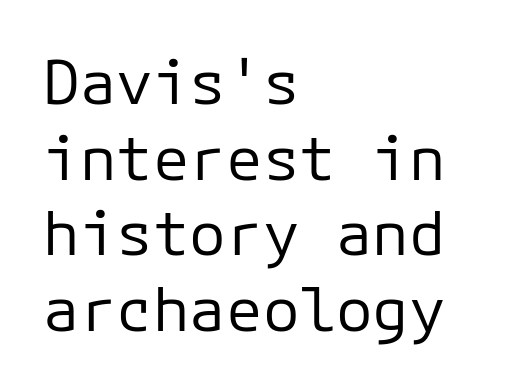
Nothing sits at the stroke ends, so this counts as sans-serif. Beneath every word, the page is bare. Observe the ordinary spacing: letters are neighbours, not strangers. A light-to-regular cut is what we see here.
